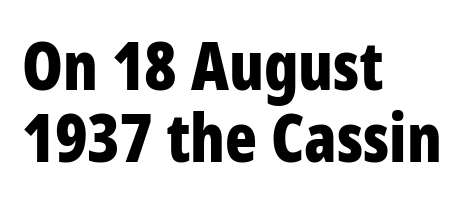
{"serif": "no", "italic": "no", "bold": "yes", "weight": "bold", "width": "condensed", "stroke_contrast": "low", "x_height": "large", "monospaced": "no", "underline": "no", "align": "left", "line_spacing": "tight", "line_spacing_ratio": 1.09, "letter_spacing": "normal", "letter_spacing_em": 0.0, "glyph_px": 66}
